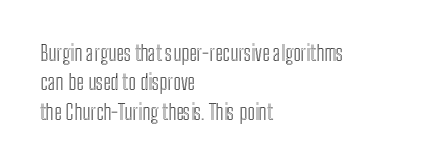
The image shows 21 px text type, upright; set left-aligned, normal line spacing (1.4x), normal letter spacing, not underlined.
